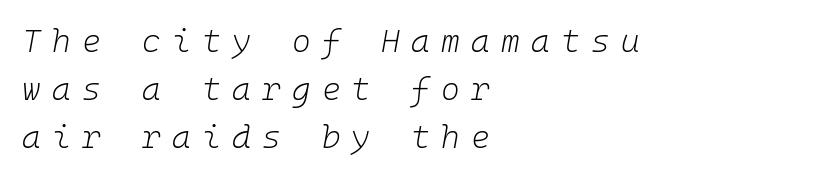
Q: Is the text bold? A: No.
Q: Is the text italic (slanted)? A: Yes, it leans right by about 10 degrees.
Q: Is the text underlined? A: No.
Q: How is the paragraph aligned? A: Left-aligned.
Q: Is the spacing between letters normal or unusually wide? A: Unusually wide.
Q: Is the spacing between lines tight, normal or loose? A: Normal.
Q: Width (condensed, normal, or wide)? A: Normal.
Q: Stroke contrast? A: Low.
Q: x-height? A: Medium.
Q: Monospaced? A: Yes.
